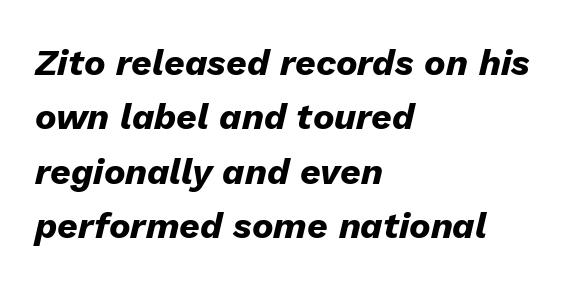
The image shows 36 px heavy type, italic (leaning right); set left-aligned, normal line spacing (1.51x), normal letter spacing, not underlined; low stroke contrast and a medium x-height.
